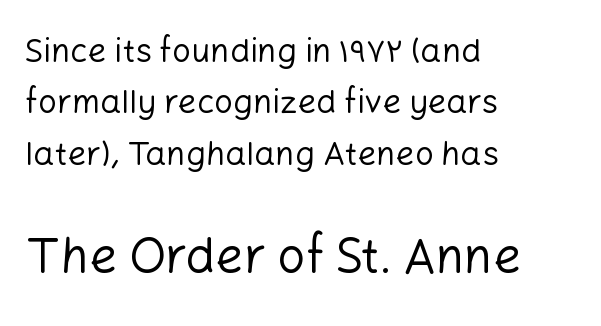
{"serif": "no", "italic": "no", "bold": "no", "weight": "regular", "width": "normal", "stroke_contrast": "low", "x_height": "medium", "monospaced": "no", "underline": "no", "align": "left", "line_spacing": "normal", "line_spacing_ratio": 1.56, "letter_spacing": "normal", "letter_spacing_em": 0.0, "larger_block": "second", "size_ratio": 1.48, "glyph_px": 49}
